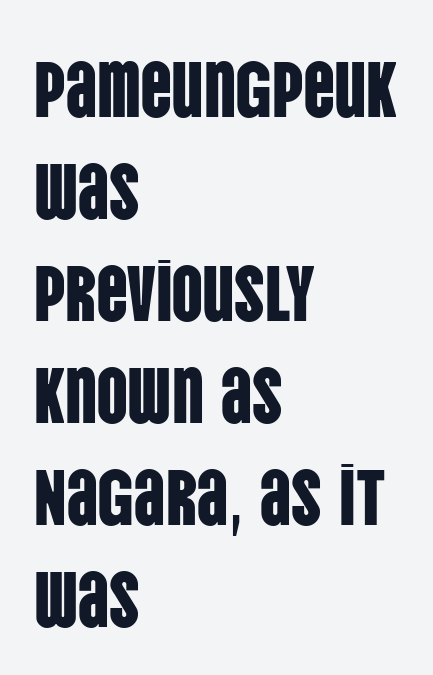
{"serif": "no", "italic": "no", "width": "condensed", "stroke_contrast": "low", "x_height": "large", "monospaced": "no", "underline": "no", "align": "left", "line_spacing": "normal", "line_spacing_ratio": 1.29, "letter_spacing": "normal", "letter_spacing_em": 0.0, "glyph_px": 79}
